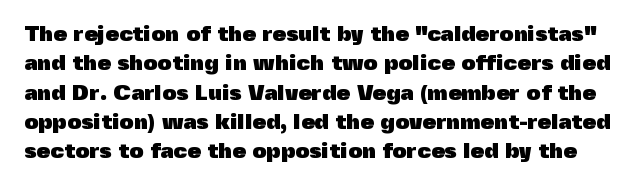
The rendering uses a moderate line-height, typical for paragraphs. On the weight axis this lands at bold, roughly 700. Short note: letters normally spaced. Italic? Not at all — the glyphs are vertical. The zone under the glyphs is completely vacant.
